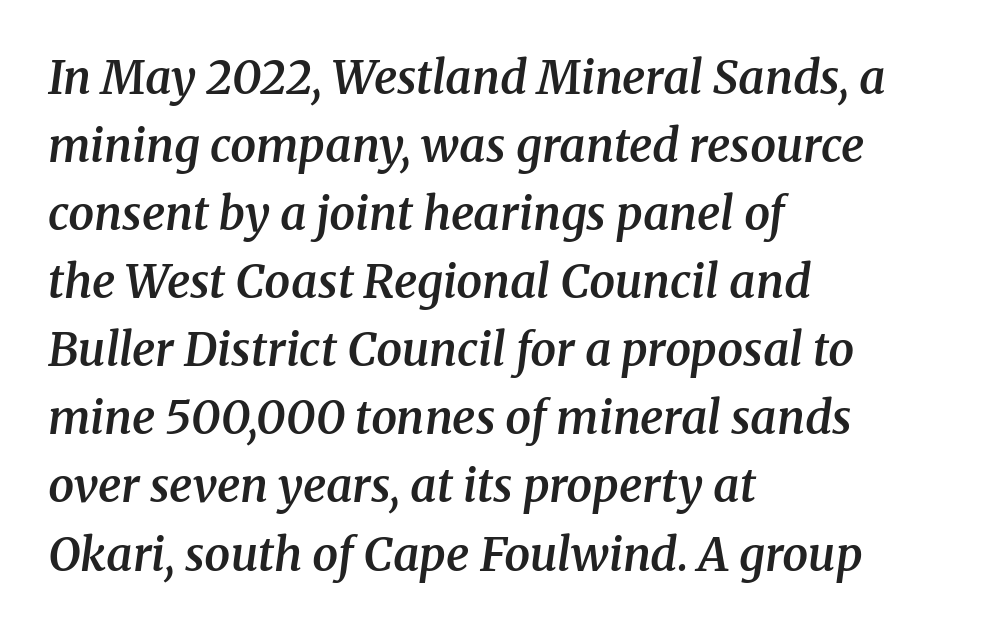
Q: Is the text bold? A: Semi-bold.
Q: Is the text italic (slanted)? A: Yes, it leans right by about 8 degrees.
Q: Is the typeface a serif or a sans-serif typeface? A: Serif.
Q: Is the text underlined? A: No.
Q: How is the paragraph aligned? A: Left-aligned.
Q: Is the spacing between letters normal or unusually wide? A: Normal.
Q: Is the spacing between lines tight, normal or loose? A: Normal.
Q: Width (condensed, normal, or wide)? A: Normal.
Q: Stroke contrast? A: Medium.
Q: x-height? A: Medium.
Q: Monospaced? A: No.
